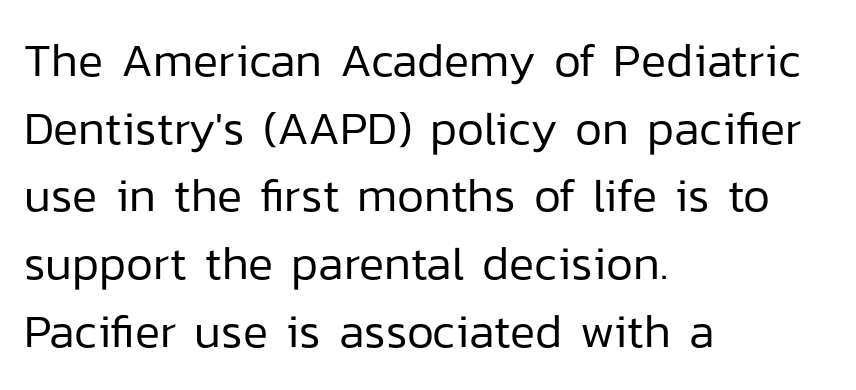
{"serif": "no", "italic": "no", "bold": "no", "weight": "regular", "width": "normal", "stroke_contrast": "low", "x_height": "medium", "monospaced": "no", "underline": "no", "align": "left", "line_spacing": "normal", "line_spacing_ratio": 1.44, "letter_spacing": "normal", "letter_spacing_em": 0.0, "glyph_px": 47}
